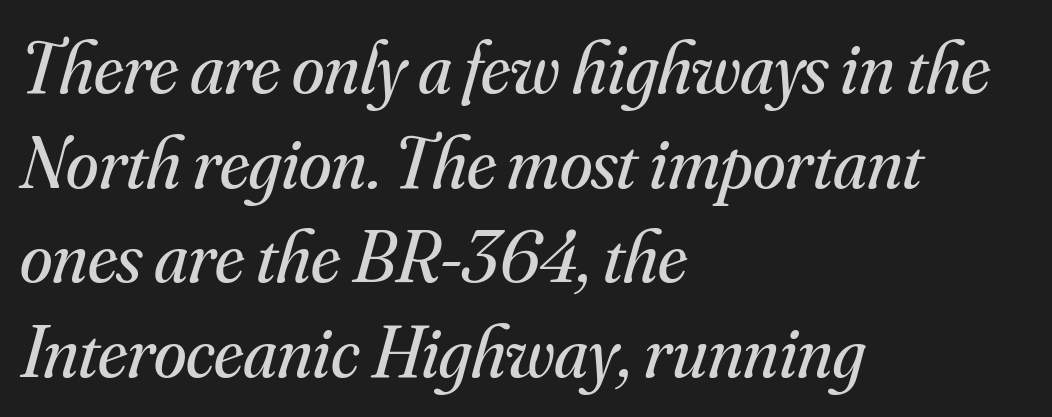
Stroke mass is kept to a normal reading level or below. Type without underlining. Characters are canted at an angle relative to the baseline's perpendicular. Typographically, this falls in the serif category.
